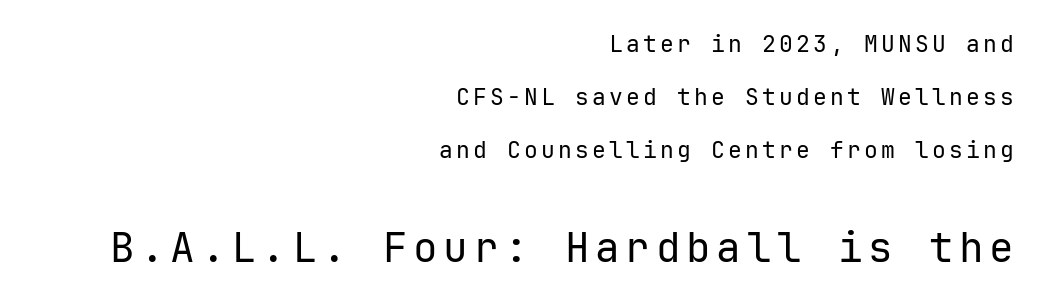
Q: Is the text bold? A: No.
Q: Is the text italic (slanted)? A: No, it is upright.
Q: Is the typeface a serif or a sans-serif typeface? A: Sans-serif.
Q: Is the text underlined? A: No.
Q: How is the paragraph aligned? A: Right-aligned.
Q: Is the spacing between lines tight, normal or loose? A: Loose.
Q: Which block of text is set in a larger size, the first (top) or the second (bottom)? A: The second (bottom) one.
Q: Width (condensed, normal, or wide)? A: Normal.
Q: Stroke contrast? A: Low.
Q: x-height? A: Medium.
